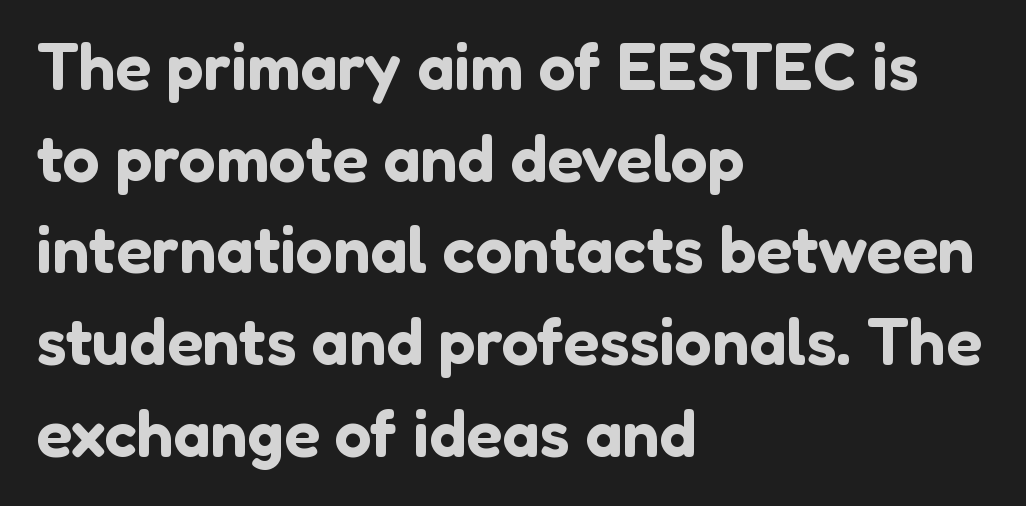
{"serif": "no", "italic": "no", "width": "normal", "stroke_contrast": "low", "x_height": "medium", "monospaced": "no", "underline": "no", "align": "left", "line_spacing": "normal", "line_spacing_ratio": 1.39, "letter_spacing": "normal", "letter_spacing_em": 0.0, "glyph_px": 66}
